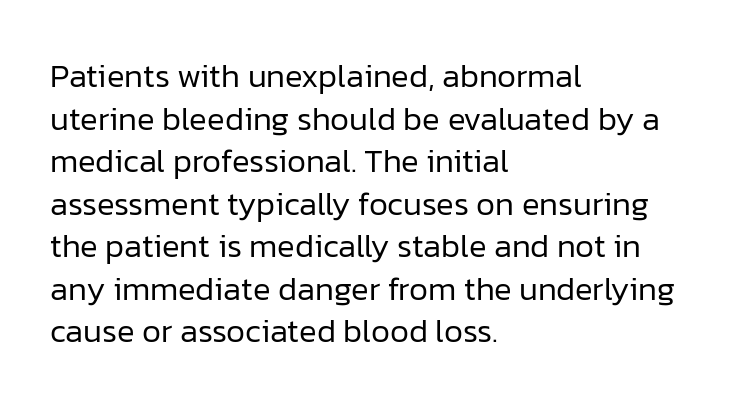
The image shows 33 px regular-weight sans-serif type, upright; set left-aligned, normal line spacing (1.29x), normal letter spacing, not underlined; low stroke contrast and a medium x-height.
